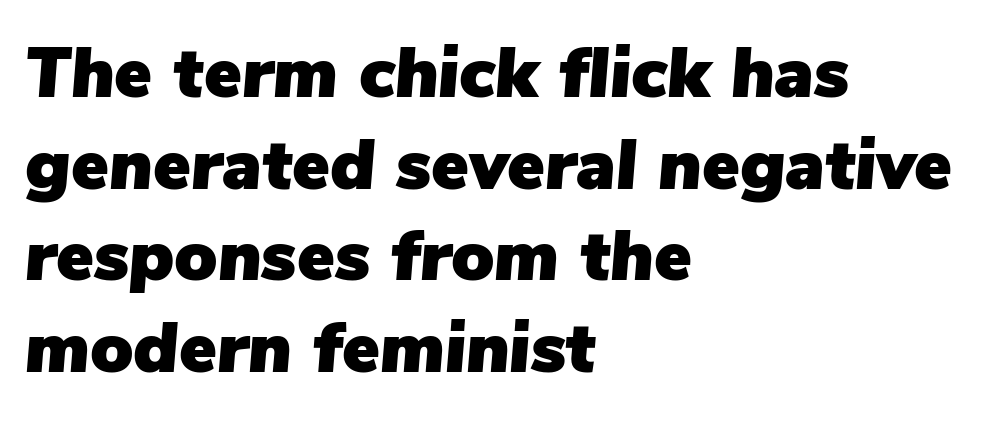
{"italic": "yes", "lean": "right", "slant_degrees": 5, "width": "normal", "stroke_contrast": "low", "x_height": "medium", "monospaced": "no", "underline": "no", "align": "left", "line_spacing": "normal", "line_spacing_ratio": 1.29, "letter_spacing": "normal", "letter_spacing_em": 0.0, "glyph_px": 71}
